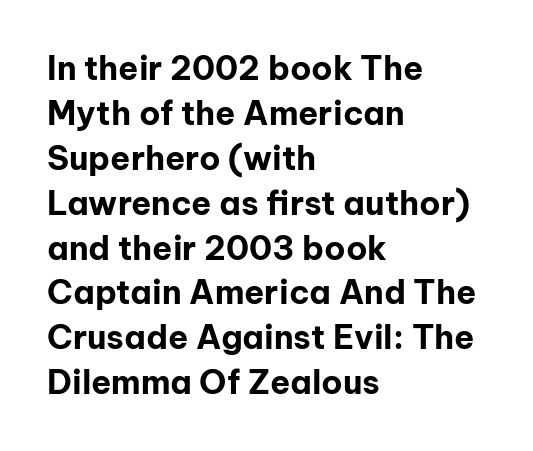
Line beginnings align vertically; line endings do not. Vertical spacing — default. Default kerning and tracking; the words read as compact shapes. Type without underlining. Unlike a traditional serif, this face leaves its strokes unadorned. Strong, thick strokes mark this as bold type.
